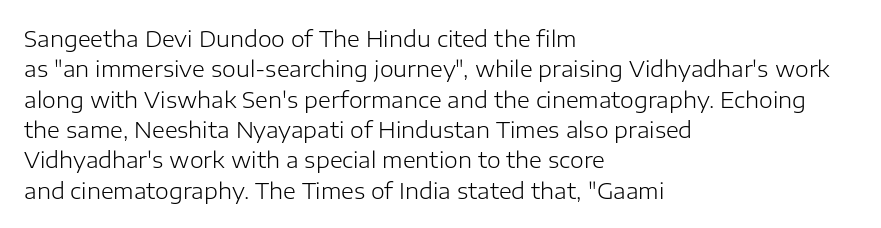
The image shows 22 px text type, upright; set left-aligned, normal line spacing (1.38x), normal letter spacing, not underlined.
